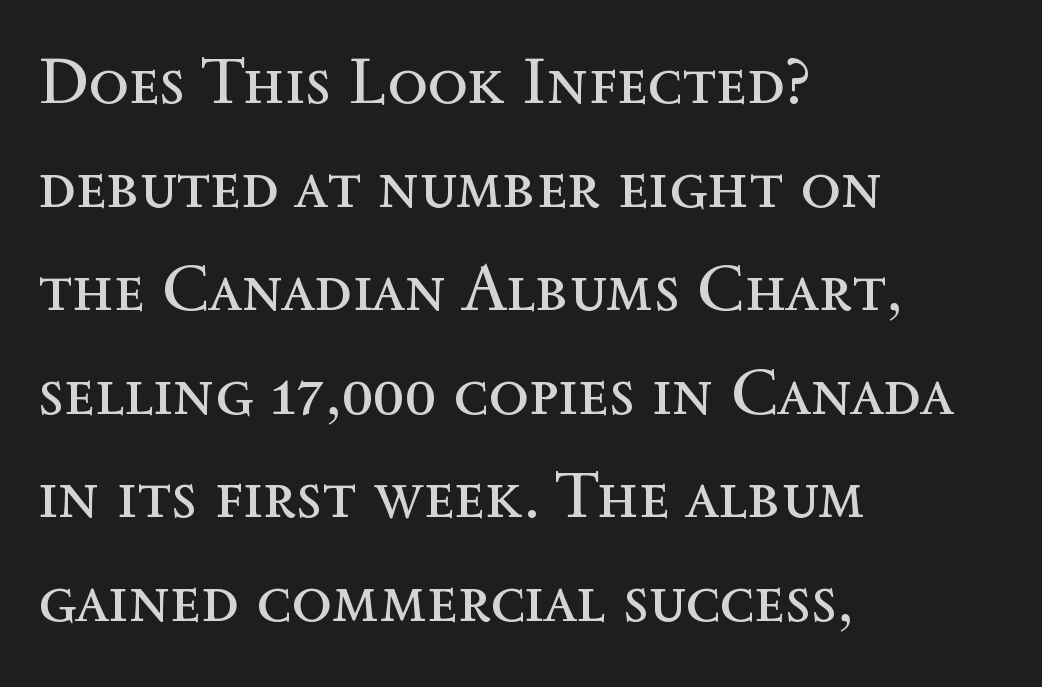
If you drew a ruler down the left edge, every line would touch it. What's the leading like? Ordinary, nothing unusual. These lines are rendered in a variable-pitch font. Each row of text sits above clean, open space.
